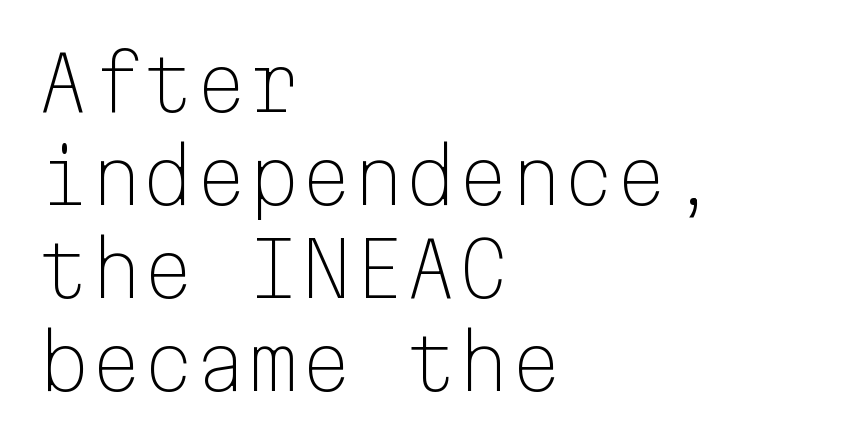
{"serif": "no", "italic": "no", "bold": "no", "weight": "light", "width": "normal", "stroke_contrast": "low", "x_height": "medium", "monospaced": "yes", "underline": "no", "align": "left", "line_spacing_ratio": 1.24, "letter_spacing": "normal", "letter_spacing_em": 0.0, "glyph_px": 75}
